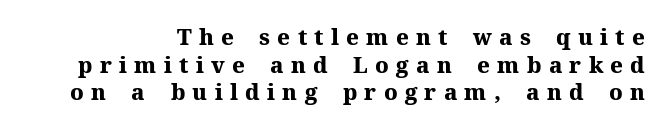
Q: Is the text bold? A: Yes.
Q: Is the text italic (slanted)? A: No, it is upright.
Q: Is the text underlined? A: No.
Q: Is the spacing between letters normal or unusually wide? A: Unusually wide.
Q: Is the spacing between lines tight, normal or loose? A: Normal.
